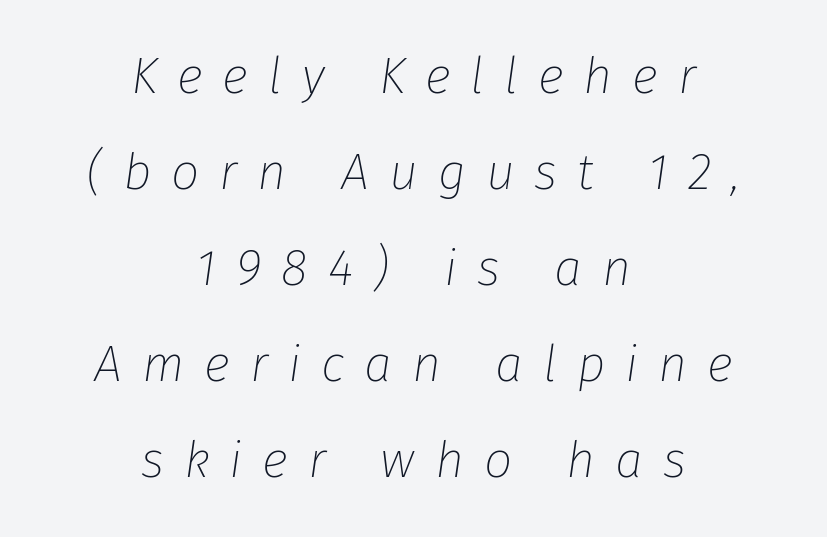
This sample has the flowing, uneven cadence of proportional lettering. A great deal of white space separates one row of letters from the next. A typesetter would call this heavily tracked-out type. Posture: slanted.
